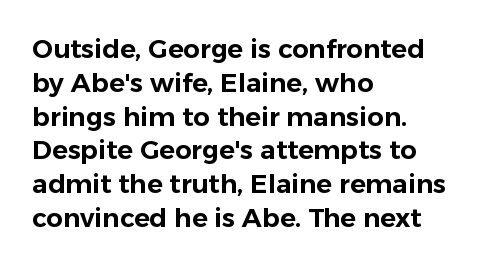
{"italic": "no", "underline": "no", "align": "left", "line_spacing": "normal", "line_spacing_ratio": 1.3, "letter_spacing": "normal", "letter_spacing_em": 0.0, "glyph_px": 26}
